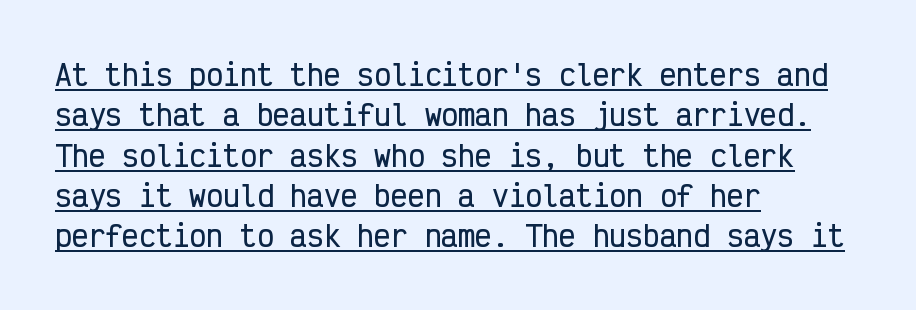
{"serif": "no", "italic": "no", "width": "condensed", "stroke_contrast": "low", "x_height": "medium", "monospaced": "yes", "underline": "yes", "align": "left", "line_spacing": "normal", "line_spacing_ratio": 1.44, "letter_spacing": "normal", "letter_spacing_em": 0.0, "glyph_px": 28}
